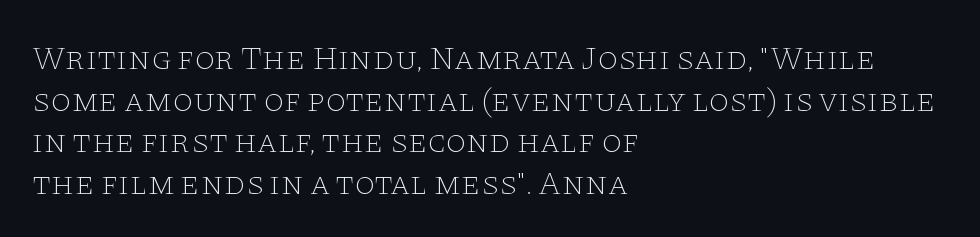
Q: Is the text bold? A: No.
Q: Is the text italic (slanted)? A: No, it is upright.
Q: Is the typeface a serif or a sans-serif typeface? A: Serif.
Q: Is the text underlined? A: No.
Q: How is the paragraph aligned? A: Left-aligned.
Q: Is the spacing between letters normal or unusually wide? A: Normal.
Q: Is the spacing between lines tight, normal or loose? A: Normal.
Q: Width (condensed, normal, or wide)? A: Wide.
Q: Stroke contrast? A: Low.
Q: x-height? A: Large.
Q: Monospaced? A: No.
